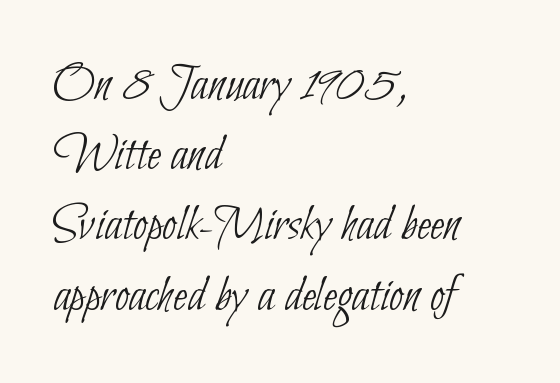
{"serif": "no", "bold": "no", "weight": "thin", "width": "condensed", "stroke_contrast": "low", "x_height": "small", "monospaced": "no", "underline": "no", "align": "left", "line_spacing": "normal", "line_spacing_ratio": 1.35, "letter_spacing": "normal", "letter_spacing_em": 0.0, "glyph_px": 52}
